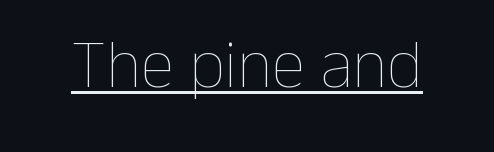
These lines were composed using upright roman letters. These lines keep a tight, regular rhythm from letter to letter. Caption: lettering with a line underneath. Think of a printed novel: that variable character pitch is what you see here. The typesetting does not lean heavy: it is not bold.
